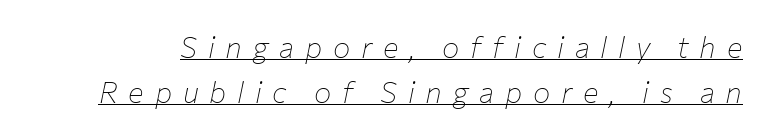
Q: Is the text bold? A: No.
Q: Is the text italic (slanted)? A: Yes, it leans right by about 12 degrees.
Q: Is the text underlined? A: Yes.
Q: Is the spacing between letters normal or unusually wide? A: Unusually wide.
Q: Is the spacing between lines tight, normal or loose? A: Normal.
Q: Width (condensed, normal, or wide)? A: Normal.
Q: Stroke contrast? A: Low.
Q: x-height? A: Medium.
Q: Monospaced? A: No.
